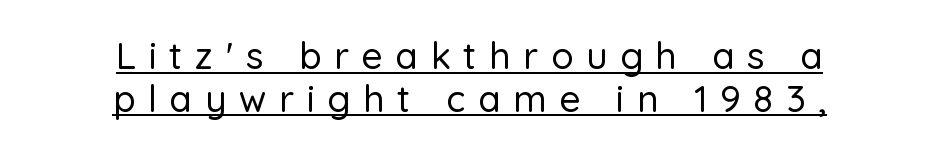
Proportional: the letters do not fall into vertical columns. Caption: multi-line text, centered on the measure. The vertical gap from one line to the next is small. The lettering stays uniformly vertical, giving the passage a roman look. Somebody hit Ctrl+U on this one — the words are underlined.
